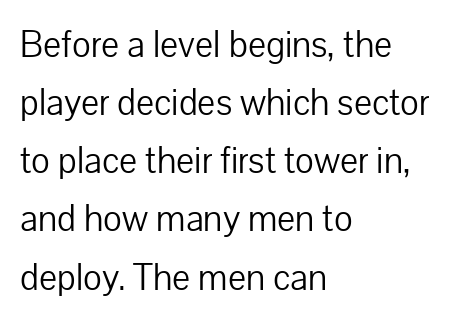
{"serif": "no", "italic": "no", "bold": "no", "weight": "light", "width": "normal", "stroke_contrast": "low", "x_height": "medium", "monospaced": "no", "underline": "no", "align": "left", "line_spacing": "normal", "line_spacing_ratio": 1.53, "letter_spacing": "normal", "letter_spacing_em": 0.0, "glyph_px": 38}
